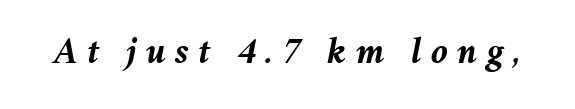
Compared with an ordinary text face, these strokes are far heavier — a full bold. No word sits above an underline. Tracking value appears strongly positive — letters spread wide. Looks like regular typesetting: each glyph gets only the width it needs.
